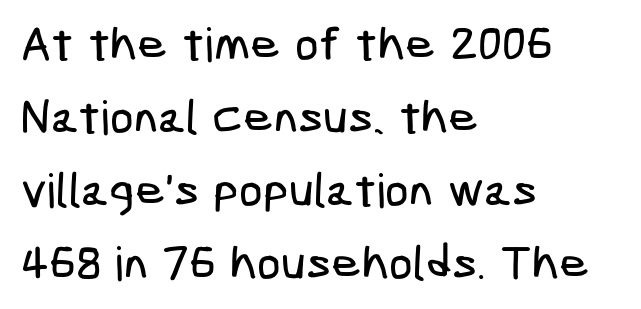
The image shows 47 px condensed sans-serif type; set left-aligned, normal line spacing (1.55x), normal letter spacing, not underlined; low stroke contrast and a medium x-height.
